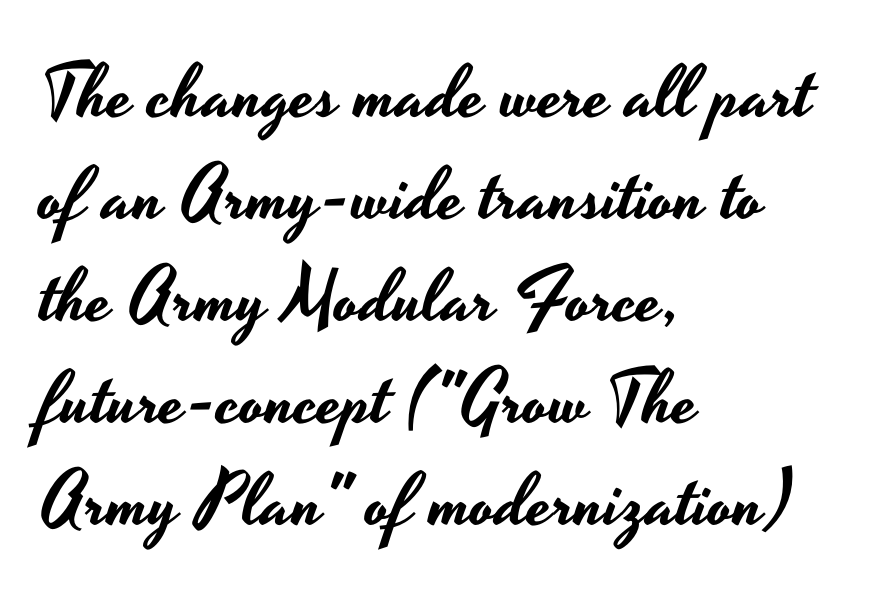
The image shows 74 px wide sans-serif type; set left-aligned, normal line spacing (1.38x), normal letter spacing, not underlined; low stroke contrast and a small x-height.
